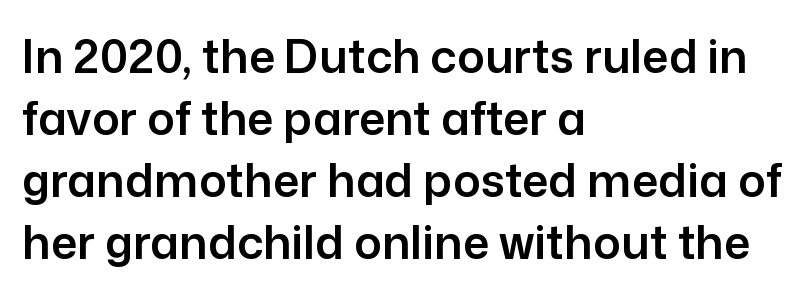
Q: Is the text italic (slanted)? A: No, it is upright.
Q: Is the typeface a serif or a sans-serif typeface? A: Sans-serif.
Q: Is the text underlined? A: No.
Q: How is the paragraph aligned? A: Left-aligned.
Q: Is the spacing between letters normal or unusually wide? A: Normal.
Q: Is the spacing between lines tight, normal or loose? A: Normal.
Q: Width (condensed, normal, or wide)? A: Normal.
Q: Stroke contrast? A: Low.
Q: x-height? A: Medium.
Q: Monospaced? A: No.
